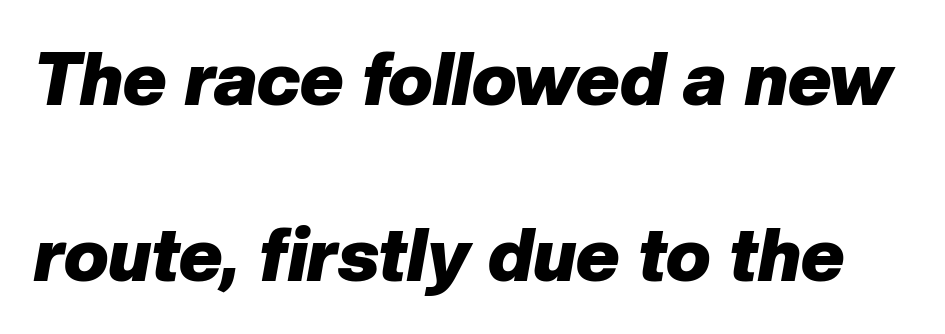
Note the varied advance widths — an 'i' is clearly narrower than an 'm'. Rendered with sloped, italic letterforms. Caption: bold face, heavy strokes. One glance says open: line gaps are wider than usual. Anything drawn beneath the words? Only blank space. The face used here is rendered with its standard letterfit.
